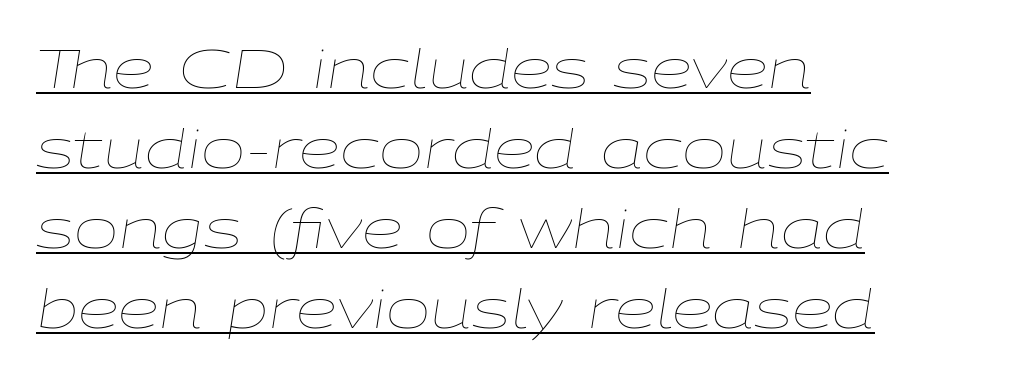
Q: Is the text bold? A: No.
Q: Is the text italic (slanted)? A: Yes, it leans right by about 9 degrees.
Q: Is the text underlined? A: Yes.
Q: How is the paragraph aligned? A: Left-aligned.
Q: Is the spacing between letters normal or unusually wide? A: Normal.
Q: Is the spacing between lines tight, normal or loose? A: Normal.
Q: Width (condensed, normal, or wide)? A: Wide.
Q: Stroke contrast? A: Low.
Q: x-height? A: Medium.
Q: Monospaced? A: No.
